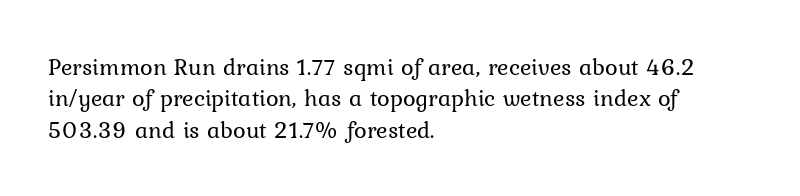
What stands out about the letter spacing? Nothing — it is the standard amount. Unmarked baselines from the first word to the last. The rendering anchors every line to the left-hand side. Regarding leading, the lines here are spaced in the standard way. Compared with a typical body face, this is equally light or lighter still. In terms of posture, this sample is upright.
